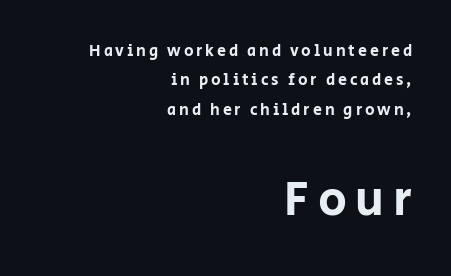
Q: Is the text italic (slanted)? A: No, it is upright.
Q: Is the typeface a serif or a sans-serif typeface? A: Sans-serif.
Q: Is the text underlined? A: No.
Q: How is the paragraph aligned? A: Right-aligned.
Q: Which block of text is set in a larger size, the first (top) or the second (bottom)? A: The second (bottom) one.
Q: Width (condensed, normal, or wide)? A: Normal.
Q: Stroke contrast? A: Low.
Q: x-height? A: Large.
Q: Monospaced? A: No.
